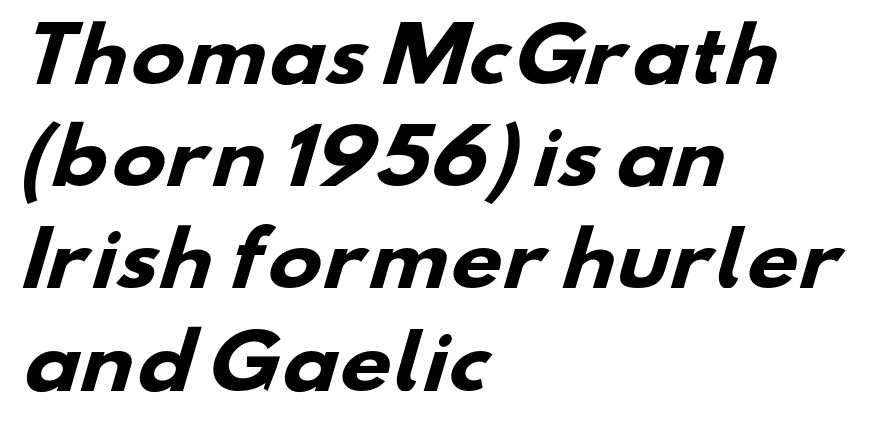
Q: Is the text bold? A: Yes.
Q: Is the typeface a serif or a sans-serif typeface? A: Sans-serif.
Q: Is the text underlined? A: No.
Q: How is the paragraph aligned? A: Left-aligned.
Q: Is the spacing between letters normal or unusually wide? A: Normal.
Q: Is the spacing between lines tight, normal or loose? A: Normal.
Q: Width (condensed, normal, or wide)? A: Wide.
Q: Stroke contrast? A: Low.
Q: x-height? A: Small.
Q: Monospaced? A: No.
